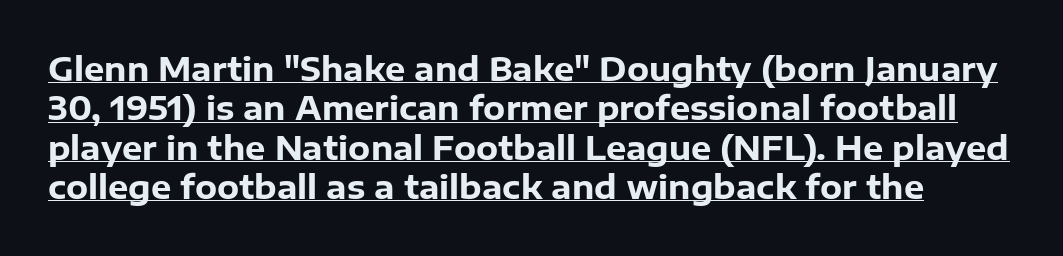
The image shows 32 px heavy sans-serif type, upright; set line spacing 1.23x, normal letter spacing, underlined; low stroke contrast and a medium x-height.
